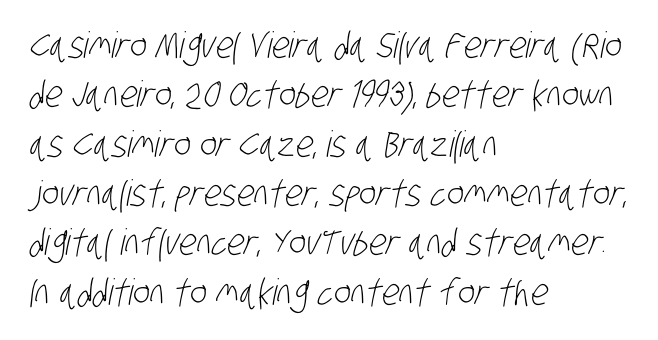
Q: Is the text bold? A: No.
Q: Is the typeface a serif or a sans-serif typeface? A: Sans-serif.
Q: Is the text underlined? A: No.
Q: How is the paragraph aligned? A: Left-aligned.
Q: Is the spacing between letters normal or unusually wide? A: Normal.
Q: Is the spacing between lines tight, normal or loose? A: Normal.
Q: Width (condensed, normal, or wide)? A: Condensed.
Q: Stroke contrast? A: Low.
Q: x-height? A: Large.
Q: Monospaced? A: No.
